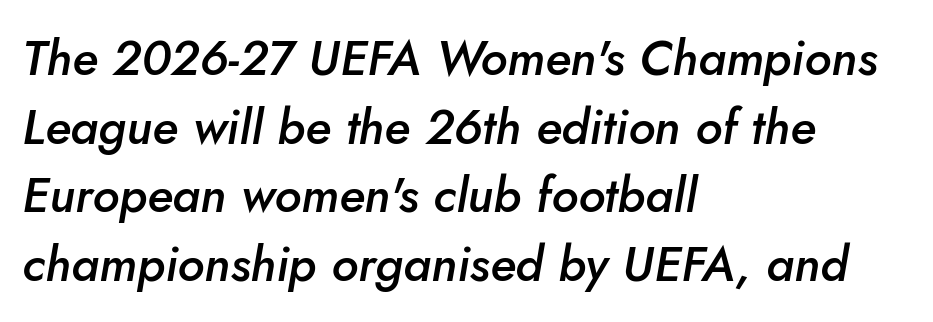
Successive baselines arrive at the customary interval. Nobody touched the tracking dial on this one. Glance below the letters and you will spot only blank space. The characters look somewhat weighty, a semibold short of true bold. The passage shown is typed in a proportional face where columns would drift.
